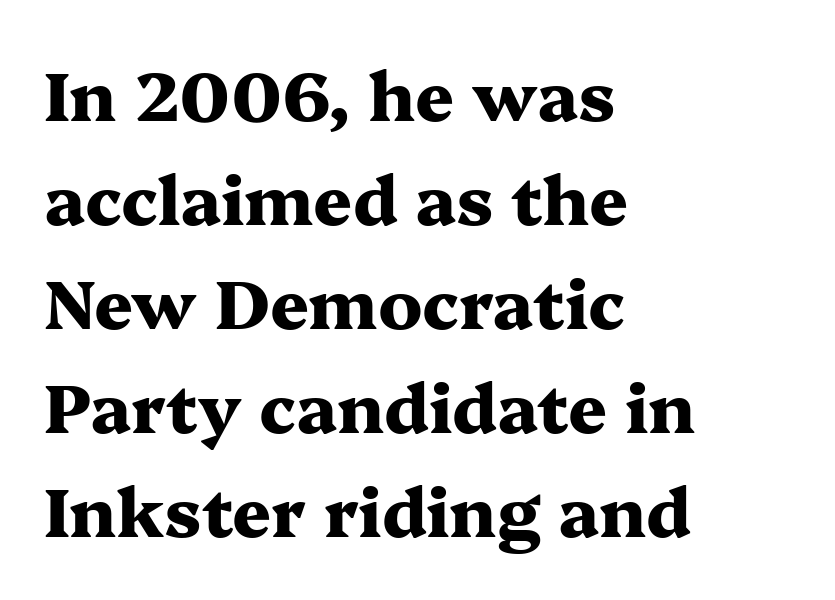
The block of text has a typical density, with ordinary space between rows. You could not count columns in this text — the font is proportionally spaced. Left-aligned paragraph, ragged on the right. Regarding serifs, this sample has them.
